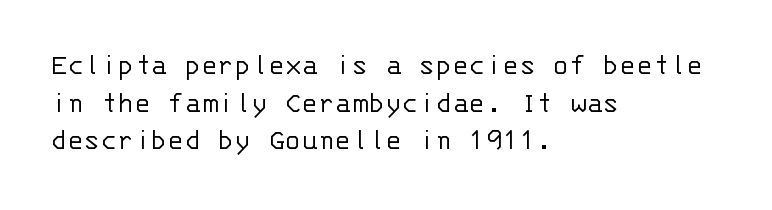
{"serif": "no", "italic": "no", "bold": "no", "weight": "light", "width": "normal", "stroke_contrast": "low", "x_height": "large", "monospaced": "yes", "underline": "no", "align": "left", "line_spacing_ratio": 1.21, "letter_spacing": "normal", "letter_spacing_em": 0.0, "glyph_px": 31}
